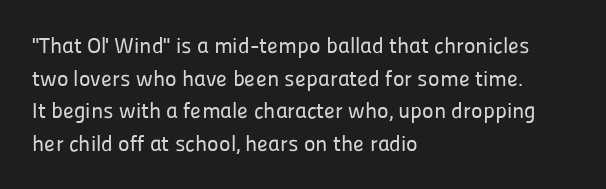
The image shows 22 px text type, upright; set left-aligned, normal line spacing (1.48x), normal letter spacing, not underlined.
